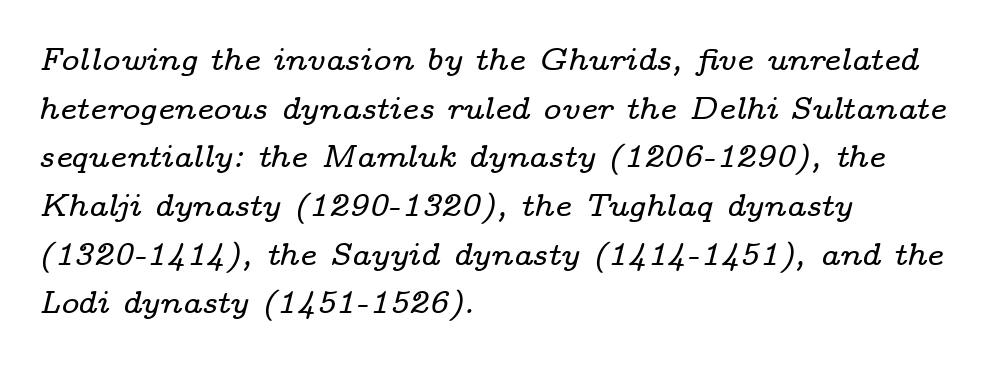
The image shows 31 px wide serif type, italic (leaning right); set left-aligned, normal line spacing (1.57x), normal letter spacing, not underlined; low stroke contrast and a medium x-height.
